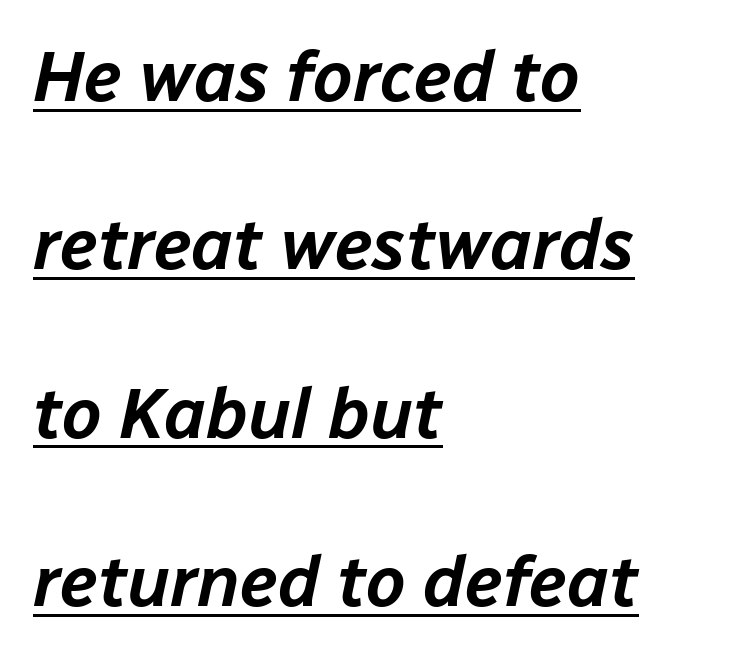
{"italic": "yes", "lean": "right", "slant_degrees": 12, "width": "normal", "stroke_contrast": "low", "x_height": "medium", "monospaced": "no", "underline": "yes", "align": "left", "line_spacing": "loose", "line_spacing_ratio": 2.37, "letter_spacing": "normal", "letter_spacing_em": 0.0, "glyph_px": 71}
